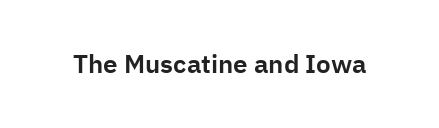
Q: Is the text italic (slanted)? A: No, it is upright.
Q: Is the text underlined? A: No.
Q: Is the spacing between letters normal or unusually wide? A: Normal.
